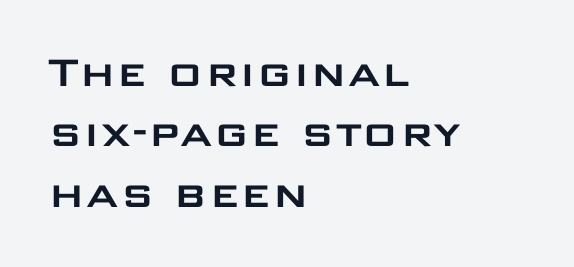
The image shows 49 px wide sans-serif type, upright; set left-aligned, line spacing 1.23x, normal letter spacing, not underlined; low stroke contrast and a large x-height.
